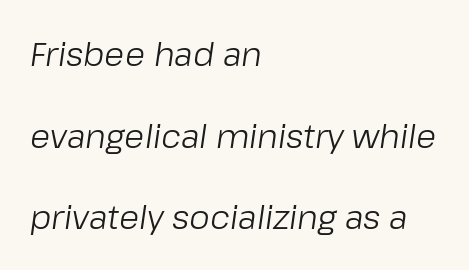
The image shows 33 px light type, italic (leaning right); set left-aligned, loose line spacing (2.47x), normal letter spacing, not underlined; low stroke contrast and a medium x-height.
